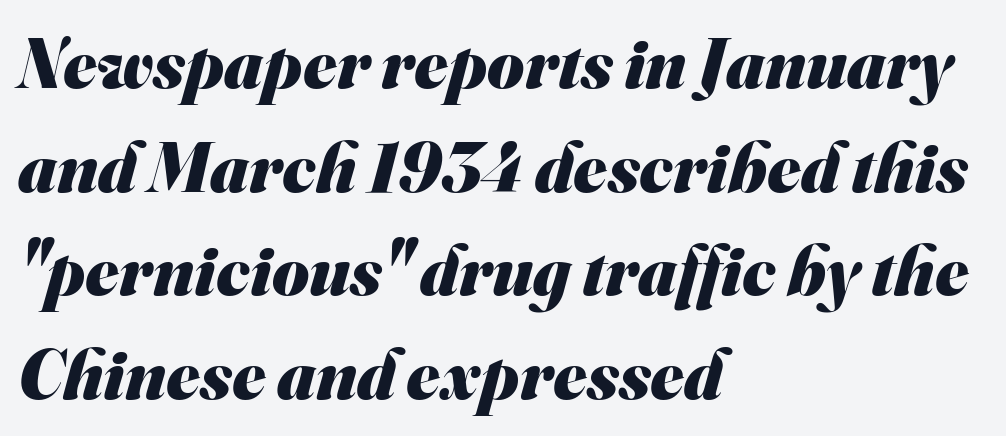
The image shows 71 px heavy sans-serif type; set left-aligned, normal line spacing (1.46x), normal letter spacing, not underlined; medium stroke contrast and a small x-height.
